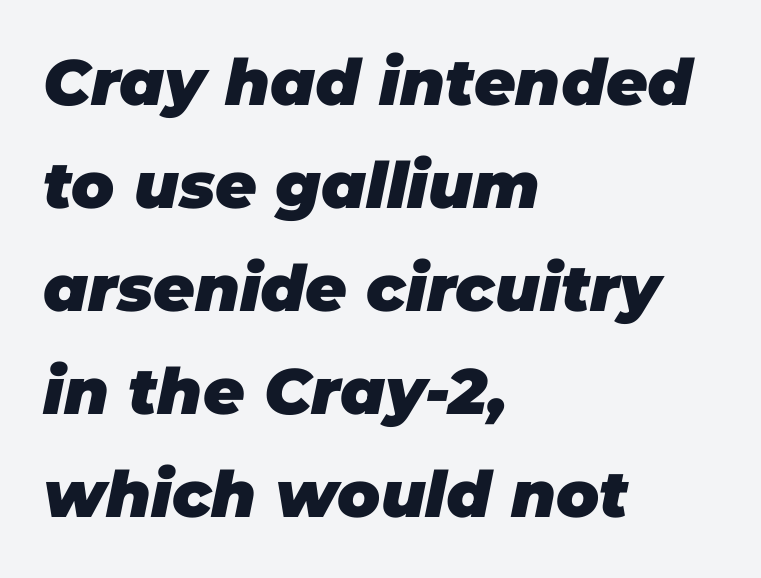
The tracking reads as untouched default to a designer's eye. One-word summary of the alignment: left. A normal amount of white space separates one row of letters from the next. Characters are canted at an angle relative to the baseline's perpendicular.
